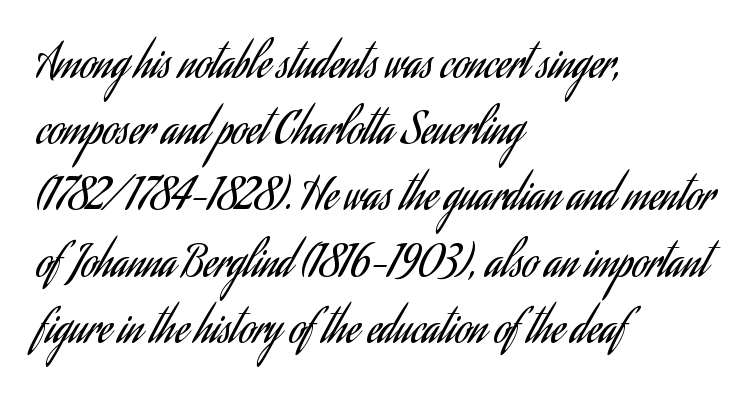
Caption: face not bold, strokes unweighted. Does the copy run flush right? No — it runs flush left. Each word holds together tightly as a unit, with standard inter-letter gaps. What's the leading like? Ordinary, nothing unusual.
